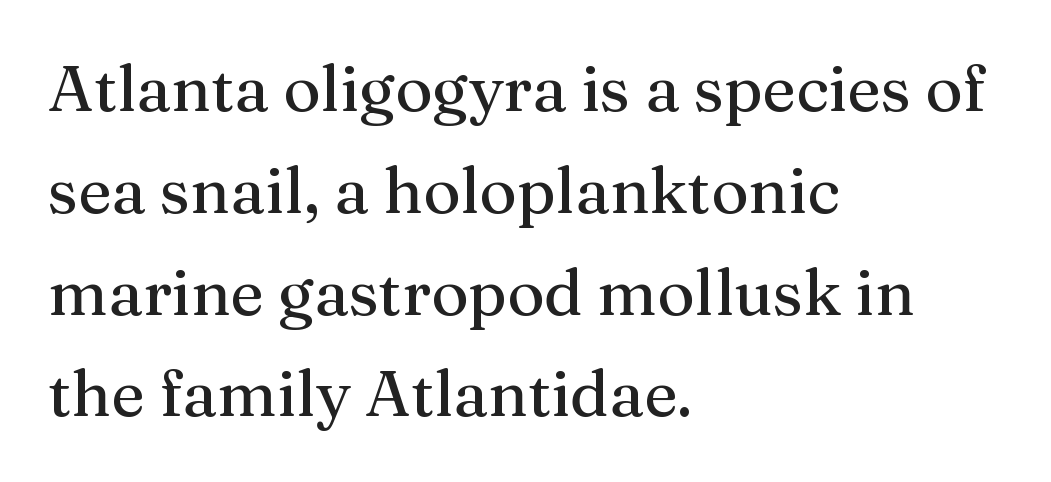
The image shows 64 px serif type, upright; set left-aligned, normal line spacing (1.59x), normal letter spacing, not underlined; medium stroke contrast and a medium x-height.
